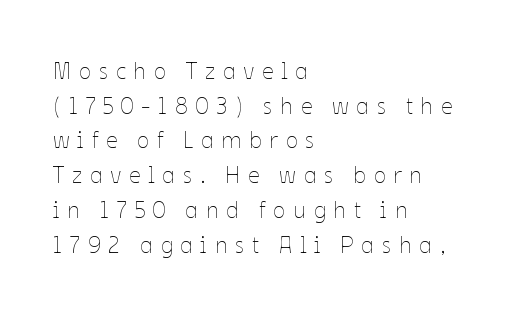
Casual observation: everything's shoved over to the left. Posture: straight, roman, zero tilt. The space directly below the letters is spotless. This reads as an unemphasized weight, regular at the heaviest. A normal amount of white space separates one row of letters from the next.
